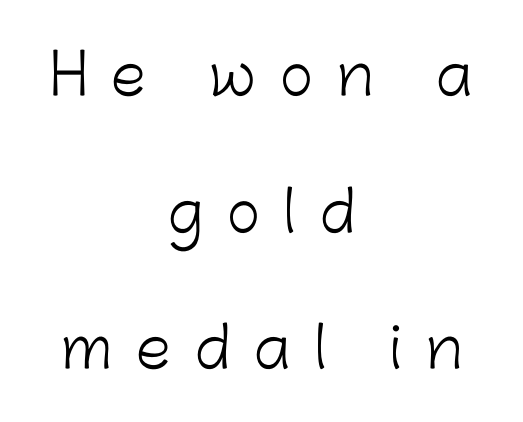
Q: Is the text bold? A: No.
Q: Is the text italic (slanted)? A: No, it is upright.
Q: Is the typeface a serif or a sans-serif typeface? A: Sans-serif.
Q: Is the text underlined? A: No.
Q: How is the paragraph aligned? A: Centered.
Q: Is the spacing between letters normal or unusually wide? A: Unusually wide.
Q: Is the spacing between lines tight, normal or loose? A: Loose.
Q: Width (condensed, normal, or wide)? A: Normal.
Q: Stroke contrast? A: Low.
Q: x-height? A: Medium.
Q: Monospaced? A: No.
